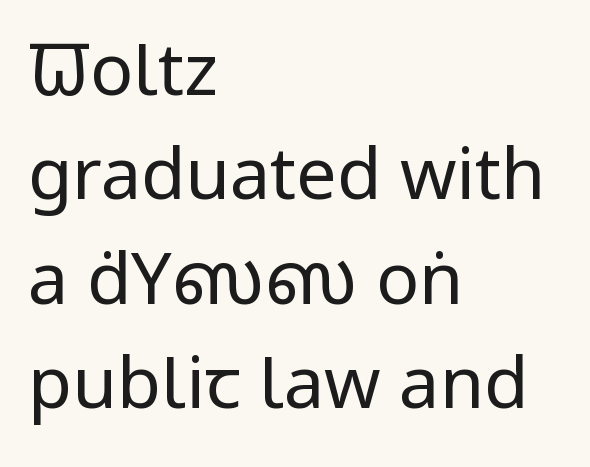
Q: Is the text bold? A: No.
Q: Is the text italic (slanted)? A: No, it is upright.
Q: Is the typeface a serif or a sans-serif typeface? A: Sans-serif.
Q: Is the text underlined? A: No.
Q: How is the paragraph aligned? A: Left-aligned.
Q: Is the spacing between letters normal or unusually wide? A: Normal.
Q: Is the spacing between lines tight, normal or loose? A: Normal.
Q: Width (condensed, normal, or wide)? A: Condensed.
Q: Stroke contrast? A: Low.
Q: x-height? A: Large.
Q: Monospaced? A: No.
